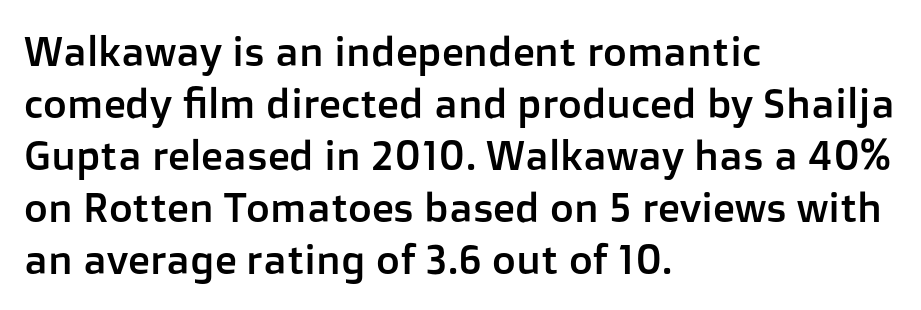
Lines of text with bare space underneath. Spacing verdict: proportional, widths tailored to each character. What's the leading like? Ordinary, nothing unusual. The font family rendered here belongs to the sans-serif group. Does the copy run flush right? No — it runs flush left.
